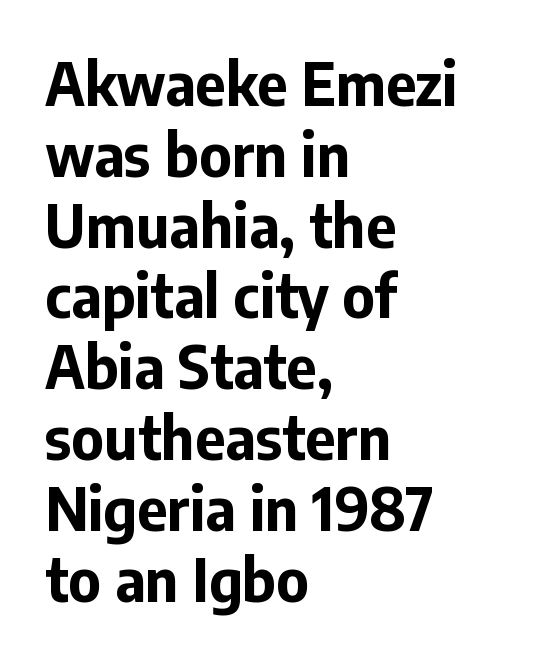
{"serif": "no", "italic": "no", "bold": "yes", "weight": "bold", "width": "normal", "stroke_contrast": "low", "x_height": "medium", "monospaced": "no", "underline": "no", "align": "left", "line_spacing_ratio": 1.2, "letter_spacing": "normal", "letter_spacing_em": 0.0, "glyph_px": 59}
